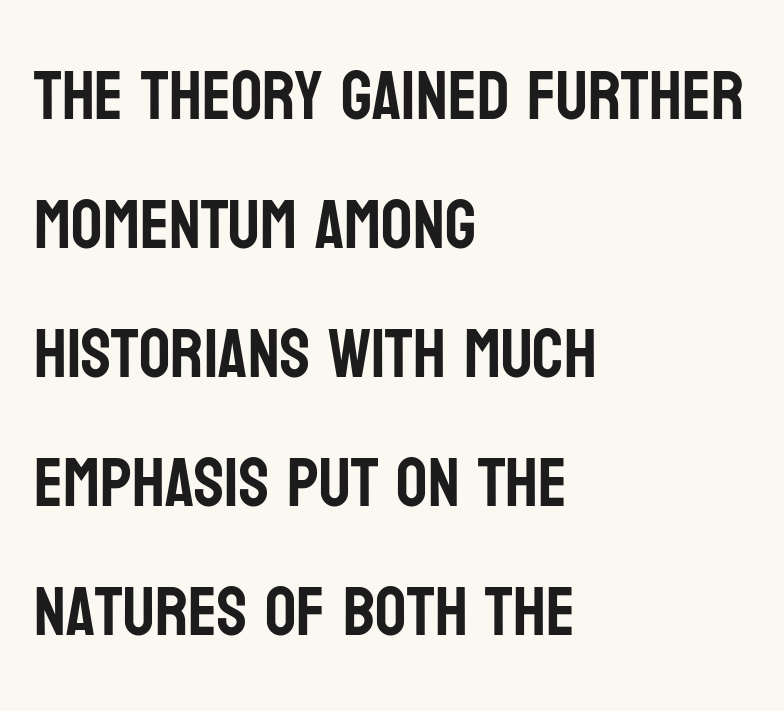
The lettering stays uniformly vertical, giving the passage a roman look. This rendering uses left alignment, leaving the right contour irregular. The face used here is proportionally spaced, like ordinary book or web type. Nobody touched the tracking dial on this one.
